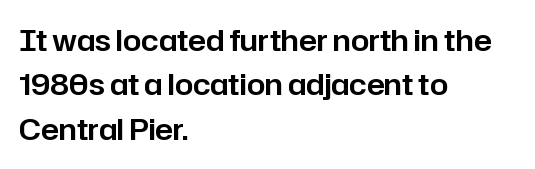
Q: Is the text italic (slanted)? A: No, it is upright.
Q: Is the typeface a serif or a sans-serif typeface? A: Sans-serif.
Q: Is the text underlined? A: No.
Q: How is the paragraph aligned? A: Left-aligned.
Q: Is the spacing between letters normal or unusually wide? A: Normal.
Q: Is the spacing between lines tight, normal or loose? A: Normal.
Q: Width (condensed, normal, or wide)? A: Normal.
Q: Stroke contrast? A: Low.
Q: x-height? A: Medium.
Q: Monospaced? A: No.
